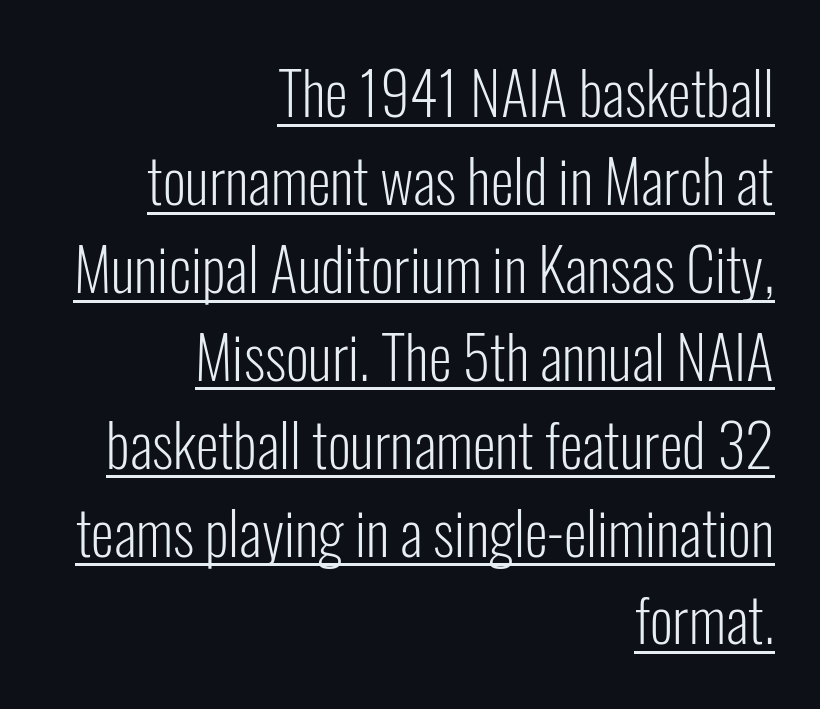
Q: Is the text bold? A: No.
Q: Is the text italic (slanted)? A: No, it is upright.
Q: Is the typeface a serif or a sans-serif typeface? A: Sans-serif.
Q: Is the text underlined? A: Yes.
Q: How is the paragraph aligned? A: Right-aligned.
Q: Is the spacing between letters normal or unusually wide? A: Normal.
Q: Is the spacing between lines tight, normal or loose? A: Normal.
Q: Width (condensed, normal, or wide)? A: Condensed.
Q: Stroke contrast? A: Low.
Q: x-height? A: Medium.
Q: Monospaced? A: No.
